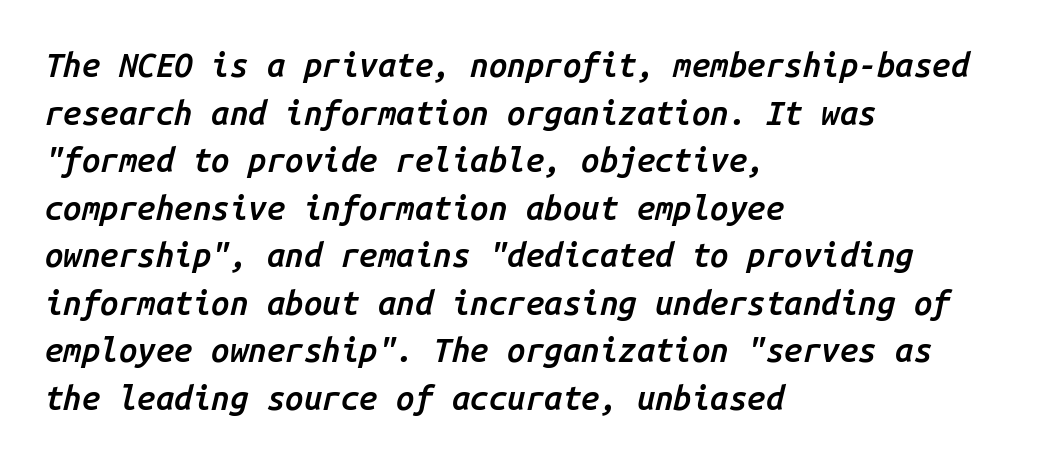
{"italic": "yes", "lean": "right", "slant_degrees": 14, "bold": "semi", "weight": "semibold", "width": "normal", "stroke_contrast": "low", "x_height": "medium", "monospaced": "yes", "underline": "no", "align": "left", "line_spacing": "normal", "line_spacing_ratio": 1.44, "letter_spacing": "normal", "letter_spacing_em": 0.0, "glyph_px": 33}
